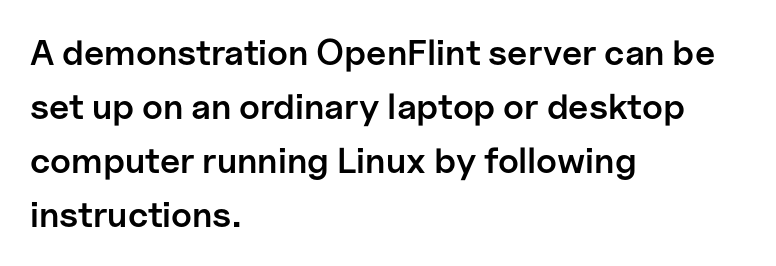
Q: Is the text bold? A: Semi-bold.
Q: Is the text italic (slanted)? A: No, it is upright.
Q: Is the typeface a serif or a sans-serif typeface? A: Sans-serif.
Q: Is the text underlined? A: No.
Q: How is the paragraph aligned? A: Left-aligned.
Q: Is the spacing between letters normal or unusually wide? A: Normal.
Q: Is the spacing between lines tight, normal or loose? A: Normal.
Q: Width (condensed, normal, or wide)? A: Normal.
Q: Stroke contrast? A: Low.
Q: x-height? A: Medium.
Q: Monospaced? A: No.
